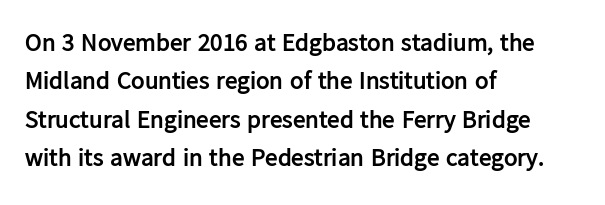
{"italic": "no", "bold": "yes", "underline": "no", "align": "left", "line_spacing": "normal", "line_spacing_ratio": 1.54, "letter_spacing": "normal", "letter_spacing_em": 0.0, "glyph_px": 25}
